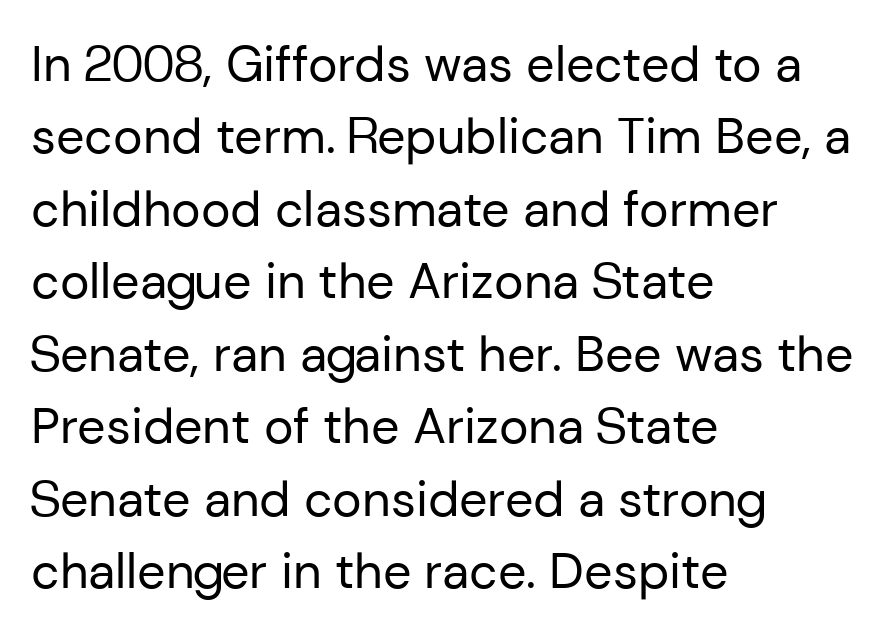
The image shows 50 px regular-weight sans-serif type, upright; set left-aligned, normal line spacing (1.45x), normal letter spacing, not underlined; low stroke contrast and a medium x-height.
